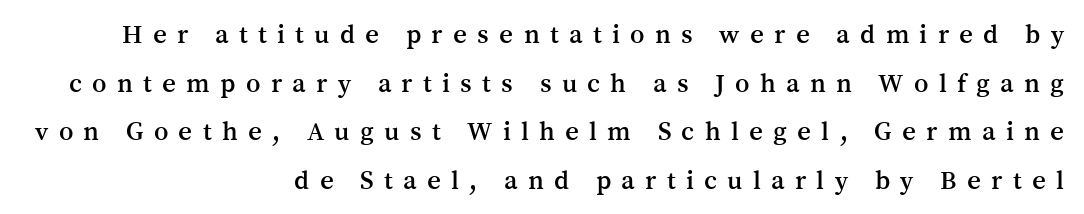
Q: Is the text italic (slanted)? A: No, it is upright.
Q: Is the text underlined? A: No.
Q: How is the paragraph aligned? A: Right-aligned.
Q: Is the spacing between letters normal or unusually wide? A: Unusually wide.
